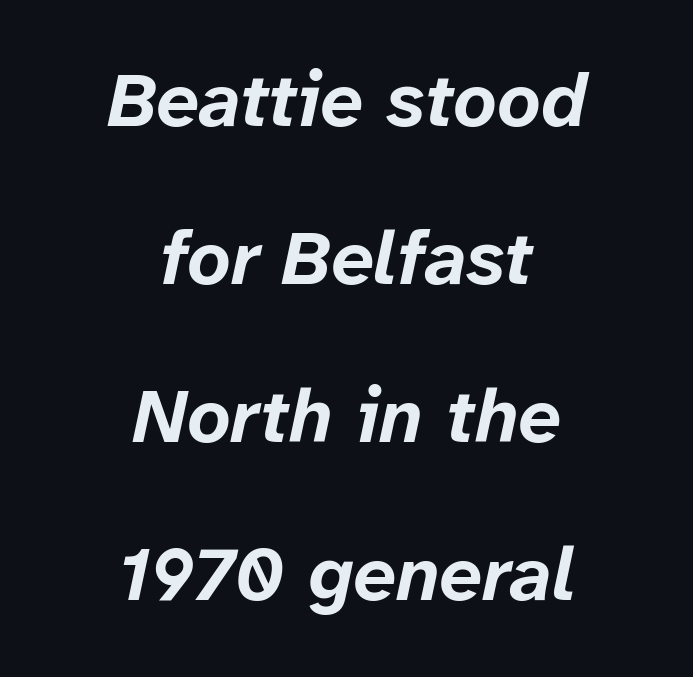
Q: Is the text bold? A: Yes.
Q: Is the text italic (slanted)? A: Yes, it leans right by about 12 degrees.
Q: Is the text underlined? A: No.
Q: How is the paragraph aligned? A: Centered.
Q: Is the spacing between letters normal or unusually wide? A: Normal.
Q: Is the spacing between lines tight, normal or loose? A: Loose.
Q: Width (condensed, normal, or wide)? A: Normal.
Q: Stroke contrast? A: Low.
Q: x-height? A: Medium.
Q: Monospaced? A: No.
